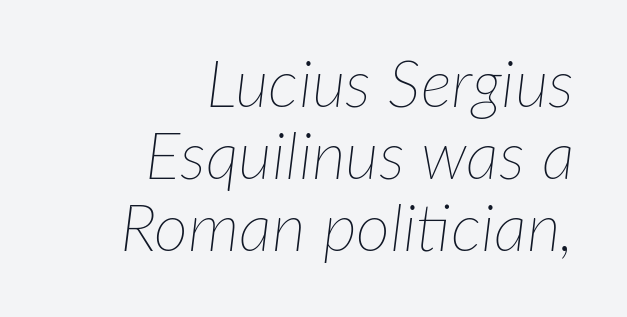
Notice how the passage keeps a crisp vertical edge on the right only. Character widths vary here, with narrow letters taking less room than wide ones. Honestly, there is no underline to notice here at all. The letters sit at their default tracking, neither squeezed nor spread.
